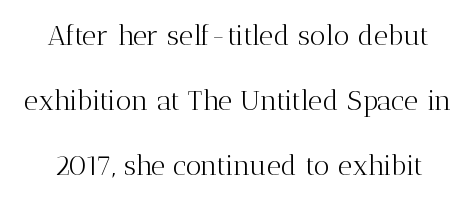
Q: Is the text bold? A: No.
Q: Is the text italic (slanted)? A: No, it is upright.
Q: Is the typeface a serif or a sans-serif typeface? A: Serif.
Q: Is the text underlined? A: No.
Q: Is the spacing between letters normal or unusually wide? A: Normal.
Q: Is the spacing between lines tight, normal or loose? A: Loose.
Q: Width (condensed, normal, or wide)? A: Normal.
Q: Stroke contrast? A: Medium.
Q: x-height? A: Medium.
Q: Monospaced? A: No.
